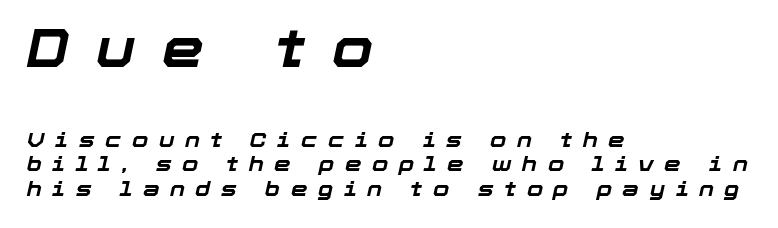
{"italic": "yes", "lean": "right", "slant_degrees": 12, "bold": "yes", "weight": "bold", "width": "normal", "stroke_contrast": "low", "x_height": "medium", "monospaced": "no", "underline": "no", "align": "left", "line_spacing_ratio": 1.16, "letter_spacing": "wide", "letter_spacing_em": 0.5, "larger_block": "first", "size_ratio": 2.52, "glyph_px": 53}
